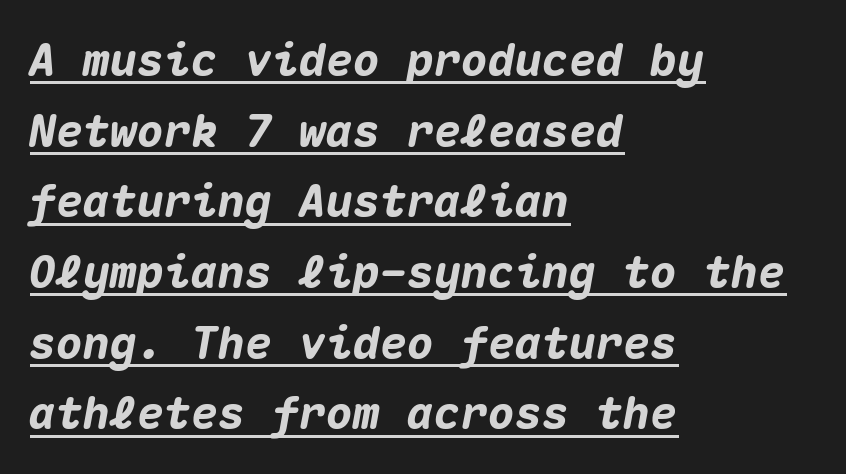
Rendered with sloped, italic letterforms. Compared with undecorated copy, this sample adds a rule below the words. The lines in this sample share a left origin and differ only in where they stop. Reading down the column, the eye jumps a familiar distance to each next line. Note the uniform advance width — an 'i' takes as much space as an 'm'.
